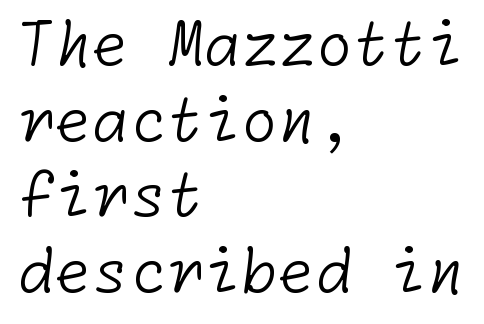
Q: Is the text bold? A: No.
Q: Is the typeface a serif or a sans-serif typeface? A: Sans-serif.
Q: Is the text underlined? A: No.
Q: How is the paragraph aligned? A: Left-aligned.
Q: Is the spacing between letters normal or unusually wide? A: Normal.
Q: Is the spacing between lines tight, normal or loose? A: Normal.
Q: Width (condensed, normal, or wide)? A: Normal.
Q: Stroke contrast? A: Low.
Q: x-height? A: Medium.
